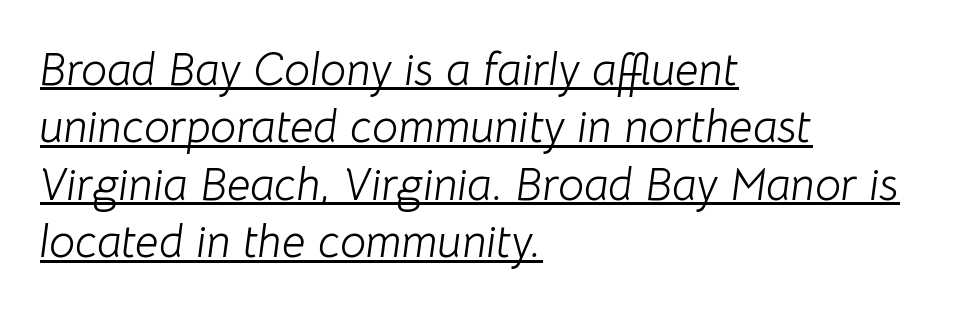
{"italic": "yes", "lean": "right", "slant_degrees": 8, "bold": "no", "weight": "light", "width": "normal", "stroke_contrast": "low", "x_height": "medium", "monospaced": "no", "underline": "yes", "align": "left", "line_spacing": "normal", "line_spacing_ratio": 1.25, "letter_spacing": "normal", "letter_spacing_em": 0.0, "glyph_px": 46}
